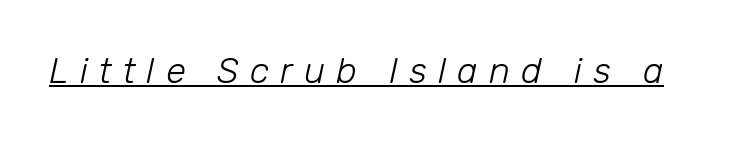
Q: Is the text bold? A: No.
Q: Is the text italic (slanted)? A: Yes, it leans right by about 12 degrees.
Q: Is the text underlined? A: Yes.
Q: Is the spacing between letters normal or unusually wide? A: Unusually wide.
Q: Width (condensed, normal, or wide)? A: Normal.
Q: Stroke contrast? A: Low.
Q: x-height? A: Medium.
Q: Monospaced? A: No.
